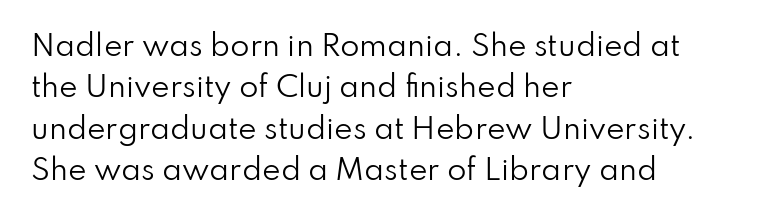
The image shows 28 px regular-weight sans-serif type, upright; set left-aligned, normal line spacing (1.48x), normal letter spacing, not underlined; low stroke contrast and a small x-height.
